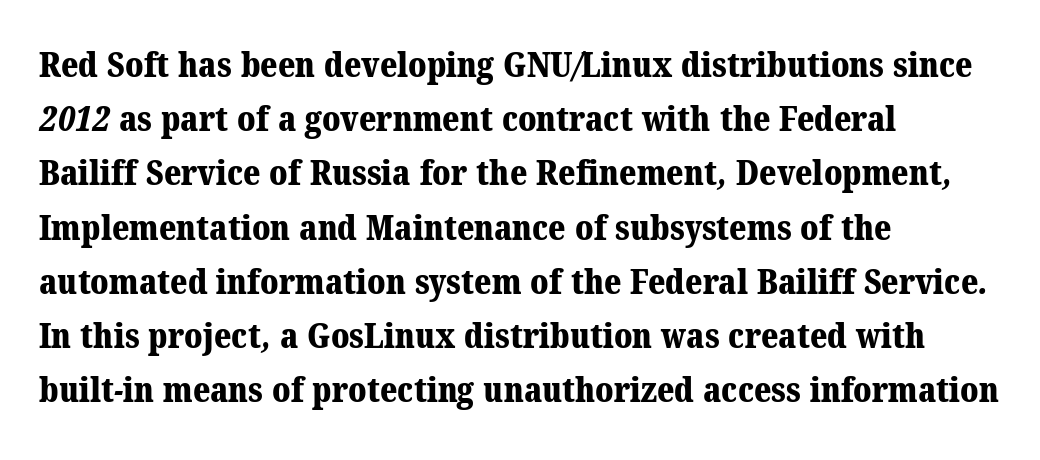
Q: Is the text bold? A: Yes.
Q: Is the typeface a serif or a sans-serif typeface? A: Serif.
Q: Is the text underlined? A: No.
Q: How is the paragraph aligned? A: Left-aligned.
Q: Is the spacing between letters normal or unusually wide? A: Normal.
Q: Is the spacing between lines tight, normal or loose? A: Normal.
Q: Width (condensed, normal, or wide)? A: Normal.
Q: Stroke contrast? A: Medium.
Q: x-height? A: Medium.
Q: Monospaced? A: No.
